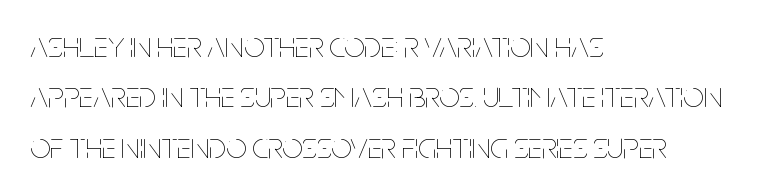
Q: Is the text bold? A: No.
Q: Is the text italic (slanted)? A: No, it is upright.
Q: Is the text underlined? A: No.
Q: How is the paragraph aligned? A: Left-aligned.
Q: Is the spacing between letters normal or unusually wide? A: Normal.
Q: Is the spacing between lines tight, normal or loose? A: Normal.
Q: Width (condensed, normal, or wide)? A: Condensed.
Q: Stroke contrast? A: Low.
Q: x-height? A: Large.
Q: Monospaced? A: No.
